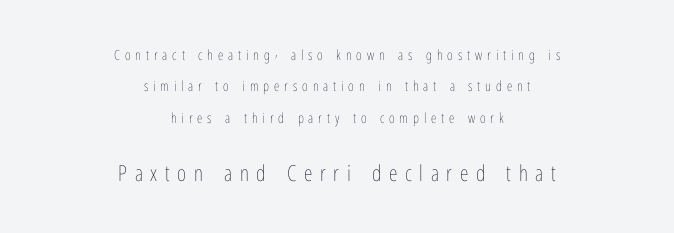
{"italic": "no", "bold": "no", "underline": "no", "align": "center", "line_spacing": "loose", "line_spacing_ratio": 2.24, "letter_spacing": "wide", "letter_spacing_em": 0.35, "larger_block": "second", "size_ratio": 1.57, "glyph_px": 22}
